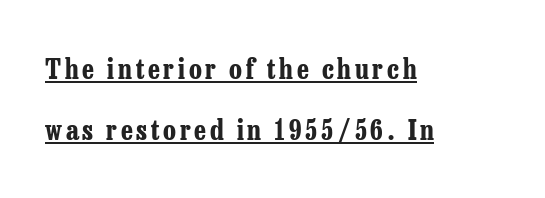
The image shows 27 px bold type, upright; set left-aligned, loose line spacing (2.27x), underlined.
